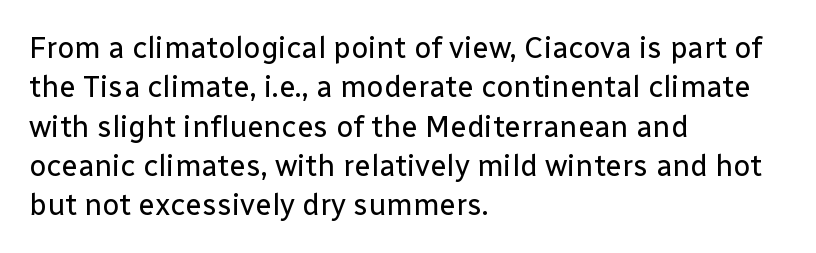
{"serif": "no", "italic": "no", "bold": "no", "weight": "regular", "width": "normal", "stroke_contrast": "low", "x_height": "medium", "monospaced": "no", "underline": "no", "align": "left", "line_spacing": "normal", "line_spacing_ratio": 1.31, "letter_spacing": "normal", "letter_spacing_em": 0.0, "glyph_px": 30}
